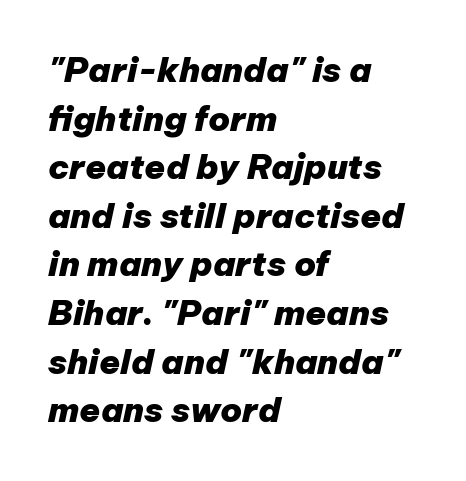
Visually the block forms a straight wall on the left and a jagged coastline on the right. Style check: oblique. Heavy, bold letterforms. Each letter keeps its own natural width here, so spacing adapts to shape. A typesetter would call this leading conventional body-copy spacing. The space beneath each line is pristine and unruled.
